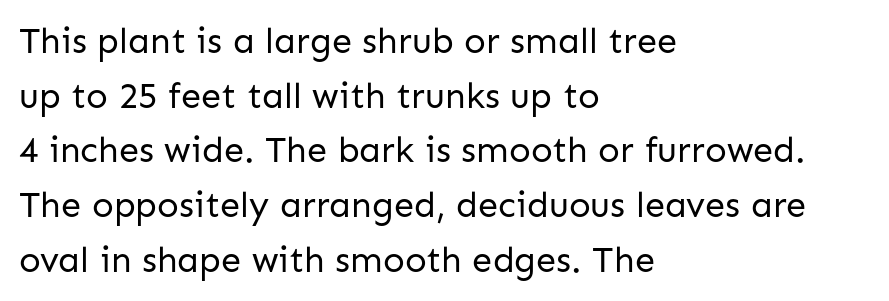
{"serif": "no", "italic": "no", "bold": "no", "weight": "regular", "width": "normal", "stroke_contrast": "low", "x_height": "medium", "monospaced": "no", "underline": "no", "align": "left", "line_spacing": "normal", "line_spacing_ratio": 1.52, "letter_spacing": "normal", "letter_spacing_em": 0.0, "glyph_px": 36}
